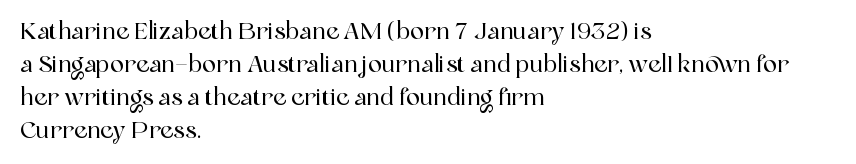
Q: Is the text italic (slanted)? A: No, it is upright.
Q: Is the text underlined? A: No.
Q: How is the paragraph aligned? A: Left-aligned.
Q: Is the spacing between letters normal or unusually wide? A: Normal.
Q: Is the spacing between lines tight, normal or loose? A: Normal.
